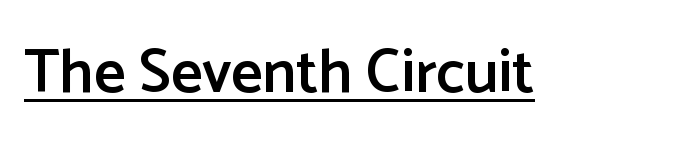
{"serif": "no", "italic": "no", "bold": "semi", "weight": "semibold", "width": "normal", "stroke_contrast": "low", "x_height": "medium", "monospaced": "no", "underline": "yes", "letter_spacing": "normal", "letter_spacing_em": 0.0, "glyph_px": 61}
